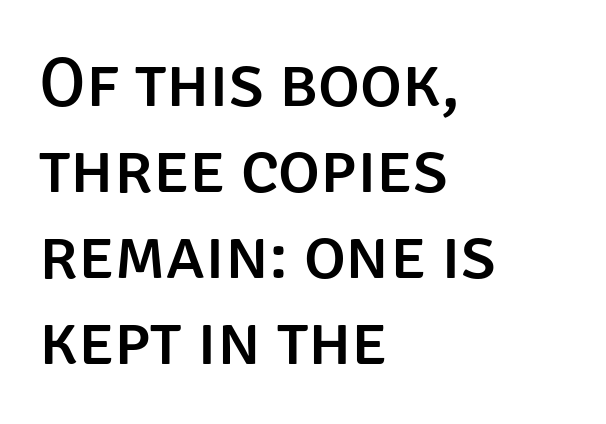
The image shows 71 px sans-serif type, upright; set left-aligned, line spacing 1.21x, normal letter spacing, not underlined; low stroke contrast and a large x-height.
